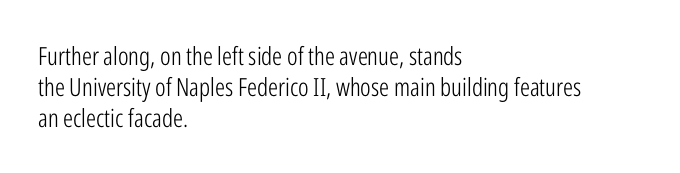
A light-to-regular cut is what we see here. Clear beneath every line of the passage. Vertical strokes here are truly vertical. The passage shown has conventional tracking throughout. Leftover space on each line is placed entirely after the last word.
